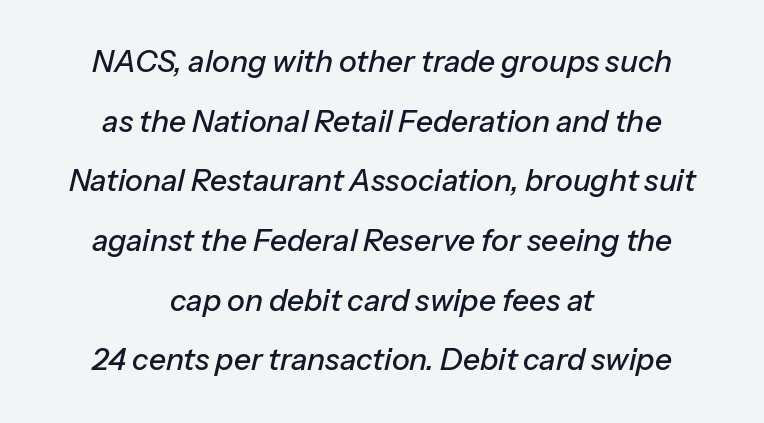
Q: Is the text italic (slanted)? A: Yes, it leans right by about 13 degrees.
Q: Is the text underlined? A: No.
Q: How is the paragraph aligned? A: Centered.
Q: Is the spacing between letters normal or unusually wide? A: Normal.
Q: Is the spacing between lines tight, normal or loose? A: Loose.
Q: Width (condensed, normal, or wide)? A: Normal.
Q: Stroke contrast? A: Low.
Q: x-height? A: Medium.
Q: Monospaced? A: No.
